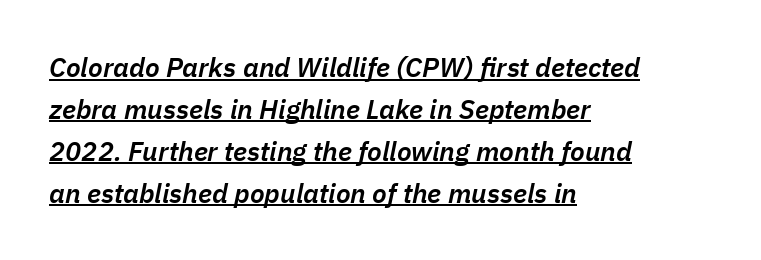
The image shows 27 px text type, italic (leaning right); set left-aligned, normal line spacing (1.55x), normal letter spacing, underlined.
